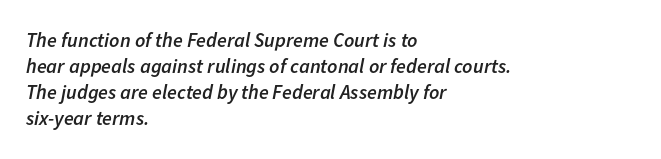
Leading matches the norm, producing a regular column. What stands out about the letter spacing? Nothing — it is the standard amount. The face used here has a pronounced slope to its letters. I'd describe the lettering as semibold — firm but not a full bold. The setting favours the left margin, as ordinary paragraphs usually do. Rule under the text: the space is simply empty.
